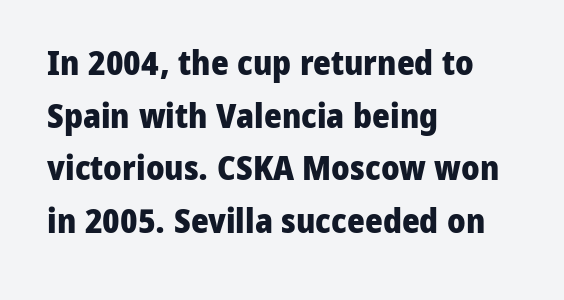
The specimen omits any rule beneath the text block's lines. In terms of letterform style, serifs are entirely absent. Nothing unusual about the tracking: characters are spaced as the font intends. This block has exactly the height ordinary leading produces. The type sits square on the baseline with zero lean. Character widths vary here, with narrow letters taking less room than wide ones.
